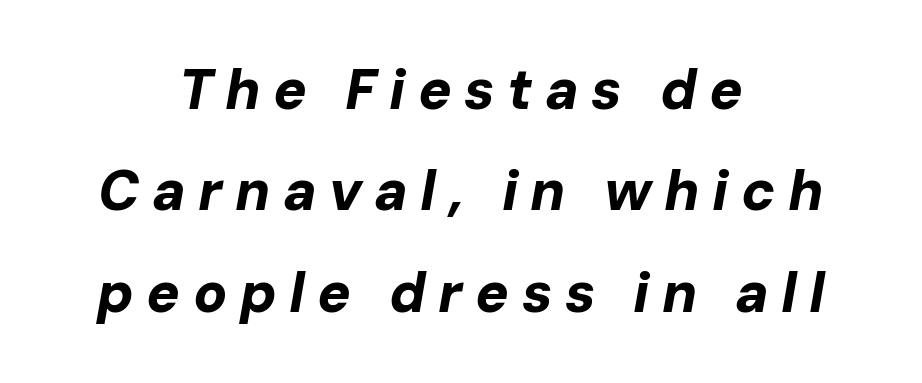
The image shows 56 px bold type, italic (leaning right); set centered, line spacing 1.81x, unusually wide letter spacing (+0.22 em), not underlined; low stroke contrast and a medium x-height.
